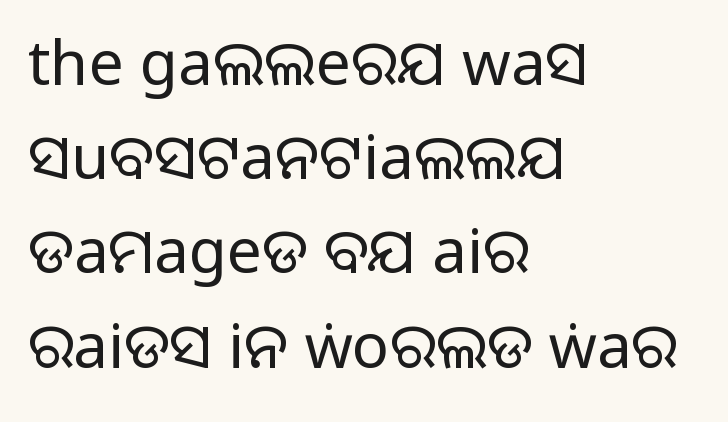
The vertical gap from one line to the next is medium. These lines are rendered in a variable-pitch font. Typographically, this falls in the sans-serif category. Characters follow at the spacing the type designer built in.
